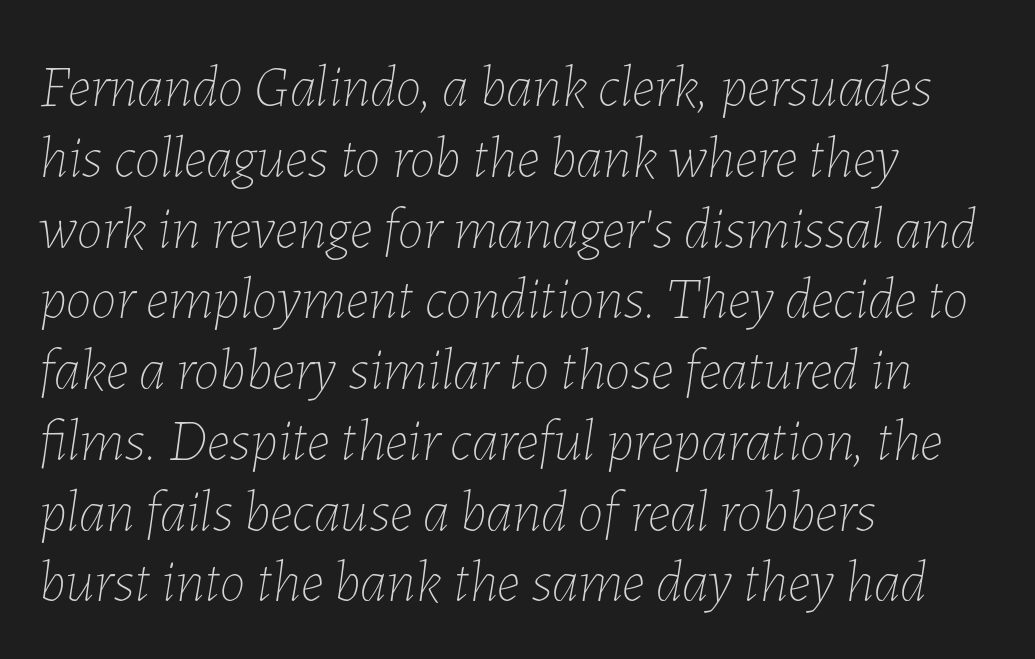
The image shows 58 px thin type, italic (leaning right); set left-aligned, line spacing 1.22x, normal letter spacing, not underlined; low stroke contrast and a medium x-height.
